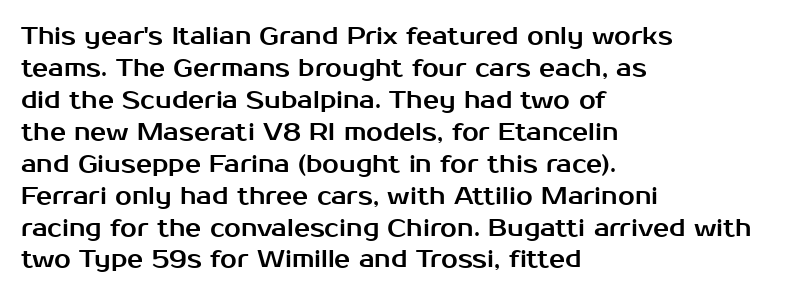
{"italic": "no", "underline": "no", "align": "left", "line_spacing": "normal", "line_spacing_ratio": 1.33, "letter_spacing": "normal", "letter_spacing_em": 0.0, "glyph_px": 24}
